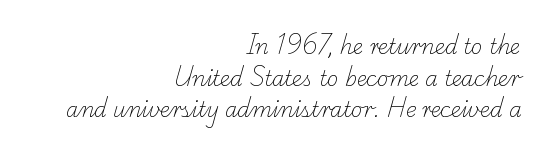
The image shows 20 px text type; set right-aligned, normal line spacing (1.58x), normal letter spacing, not underlined.
